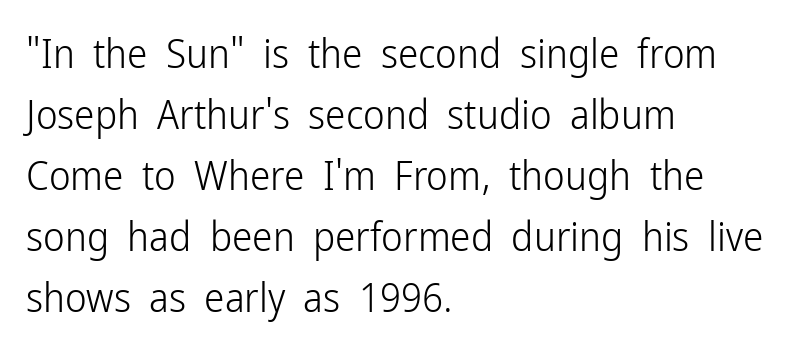
Q: Is the text bold? A: No.
Q: Is the text italic (slanted)? A: No, it is upright.
Q: Is the typeface a serif or a sans-serif typeface? A: Sans-serif.
Q: Is the text underlined? A: No.
Q: How is the paragraph aligned? A: Left-aligned.
Q: Is the spacing between letters normal or unusually wide? A: Normal.
Q: Is the spacing between lines tight, normal or loose? A: Normal.
Q: Width (condensed, normal, or wide)? A: Condensed.
Q: Stroke contrast? A: Low.
Q: x-height? A: Medium.
Q: Monospaced? A: No.
